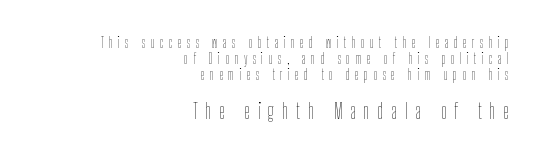
The typesetting does not lean heavy: it is not bold. The following chunk of copy outweighs the initial chunk in type size. The tracking reads as deliberately expanded to a designer's eye. A typesetter would mark this as roman, not italic. The passage is arranged like a letterhead date or caption credit — flush right.
